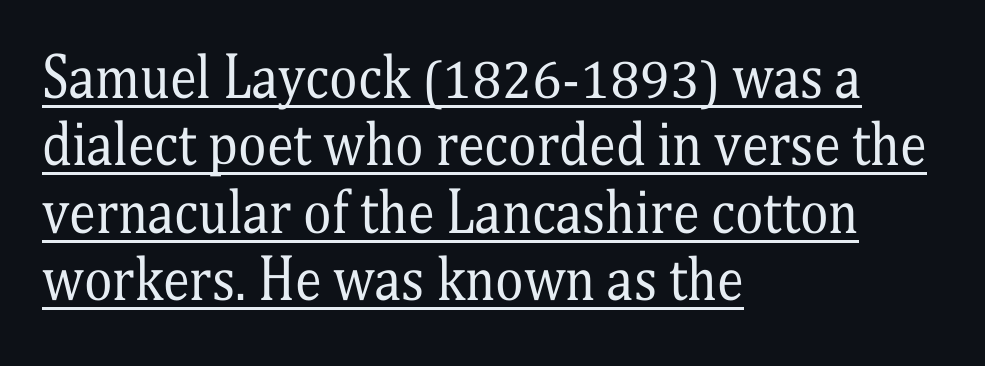
The image shows 54 px regular-weight, condensed serif type, upright; set left-aligned, normal line spacing (1.25x), normal letter spacing, underlined; medium stroke contrast and a medium x-height.
